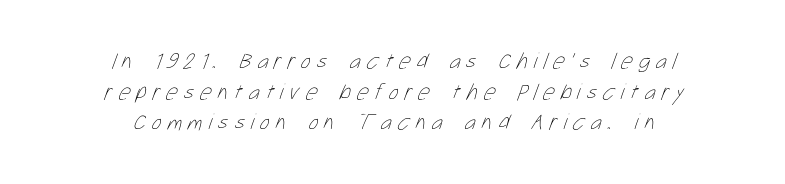
Q: Is the text bold? A: No.
Q: Is the text underlined? A: No.
Q: How is the paragraph aligned? A: Centered.
Q: Is the spacing between letters normal or unusually wide? A: Unusually wide.
Q: Is the spacing between lines tight, normal or loose? A: Normal.
